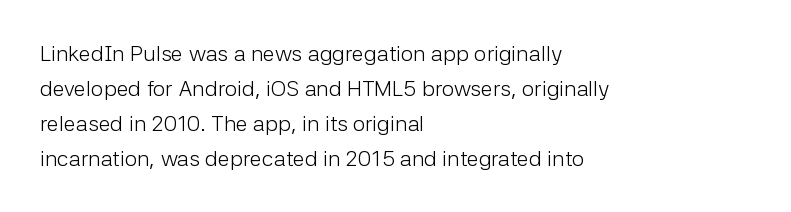
The image shows 22 px text type, upright; set left-aligned, normal line spacing (1.59x), normal letter spacing, not underlined.
